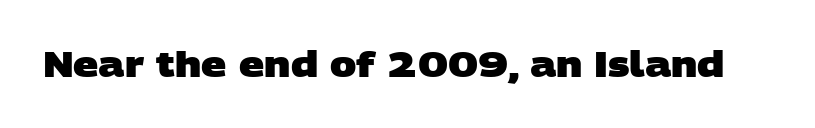
Plain, unruled lines of type. Weight check: bold — yes, fully. The letters advance in unequal steps, a hallmark of proportional type. Nothing unusual about the tracking: characters are spaced as the font intends.
